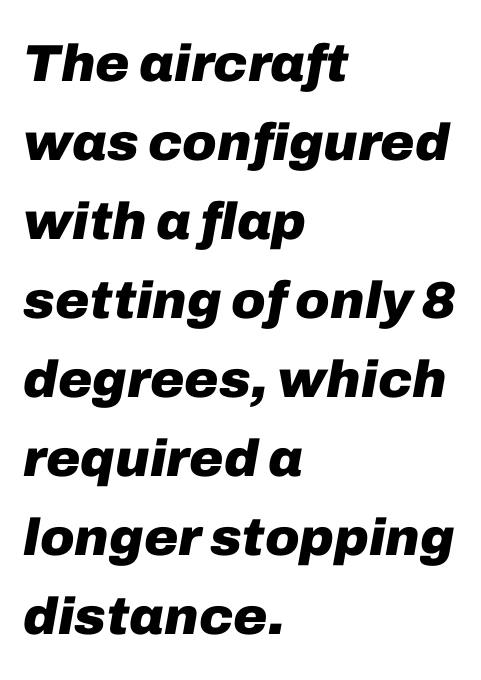
The image shows 52 px heavy type, italic (leaning right); set left-aligned, normal line spacing (1.52x), normal letter spacing, not underlined; low stroke contrast and a medium x-height.
